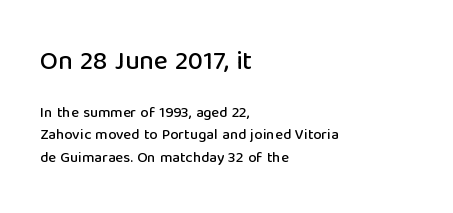
{"italic": "no", "underline": "no", "align": "left", "line_spacing": "normal", "line_spacing_ratio": 1.5, "letter_spacing": "normal", "letter_spacing_em": 0.0, "larger_block": "first", "size_ratio": 1.73, "glyph_px": 26}
